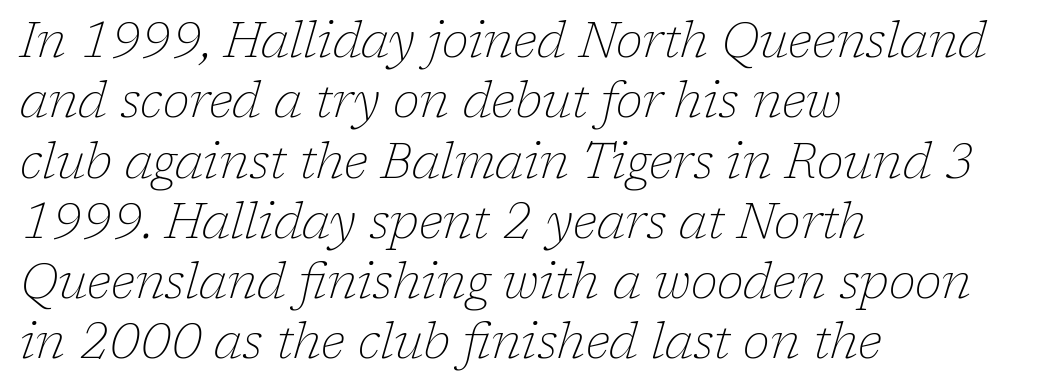
Q: Is the text bold? A: No.
Q: Is the text italic (slanted)? A: Yes, it leans right by about 17 degrees.
Q: Is the typeface a serif or a sans-serif typeface? A: Serif.
Q: Is the text underlined? A: No.
Q: How is the paragraph aligned? A: Left-aligned.
Q: Is the spacing between letters normal or unusually wide? A: Normal.
Q: Width (condensed, normal, or wide)? A: Normal.
Q: Stroke contrast? A: Low.
Q: x-height? A: Medium.
Q: Monospaced? A: No.
